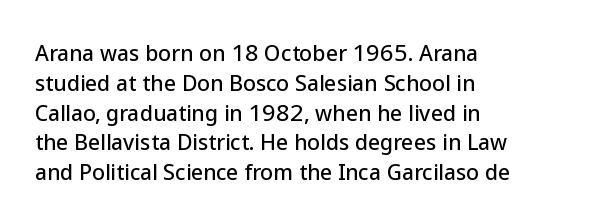
Which margin do the lines hug? The left one — the right edge is uneven. The letters stand upright; this is a roman face. Any mark beneath the type? The region is blank. The space between consecutive lines is moderate. No extra tracking has been applied to these lines.
